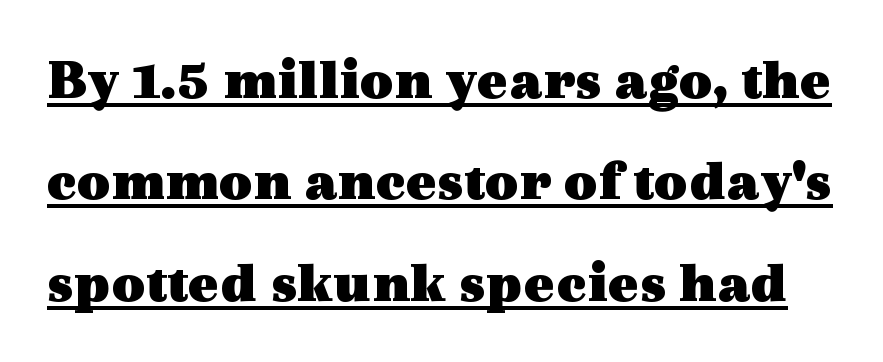
Q: Is the text bold? A: Yes.
Q: Is the text italic (slanted)? A: No, it is upright.
Q: Is the typeface a serif or a sans-serif typeface? A: Serif.
Q: Is the text underlined? A: Yes.
Q: Is the spacing between letters normal or unusually wide? A: Normal.
Q: Width (condensed, normal, or wide)? A: Wide.
Q: x-height? A: Medium.
Q: Monospaced? A: No.
